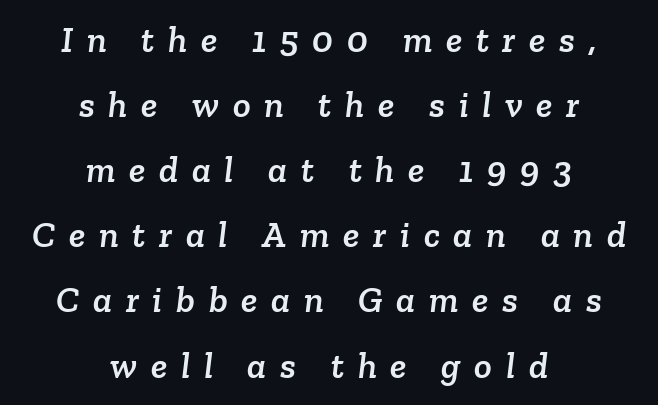
{"serif": "yes", "width": "normal", "stroke_contrast": "low", "x_height": "medium", "monospaced": "no", "underline": "no", "align": "center", "line_spacing_ratio": 1.76, "letter_spacing": "wide", "letter_spacing_em": 0.37, "glyph_px": 37}
